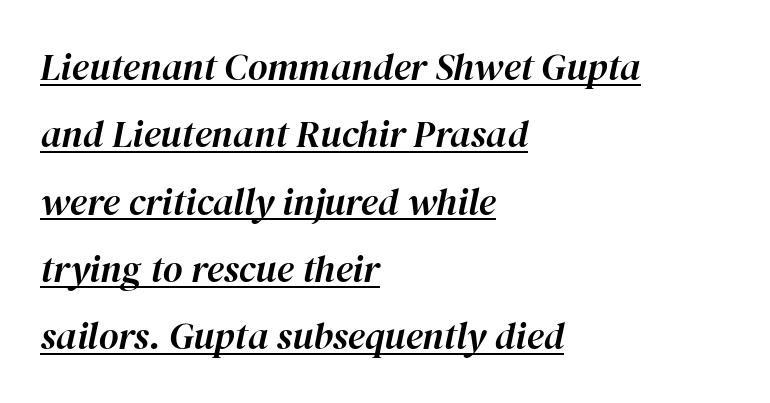
Q: Is the text italic (slanted)? A: Yes, it leans right by about 12 degrees.
Q: Is the text underlined? A: Yes.
Q: How is the paragraph aligned? A: Left-aligned.
Q: Is the spacing between letters normal or unusually wide? A: Normal.
Q: Width (condensed, normal, or wide)? A: Normal.
Q: Stroke contrast? A: High.
Q: x-height? A: Medium.
Q: Monospaced? A: No.
